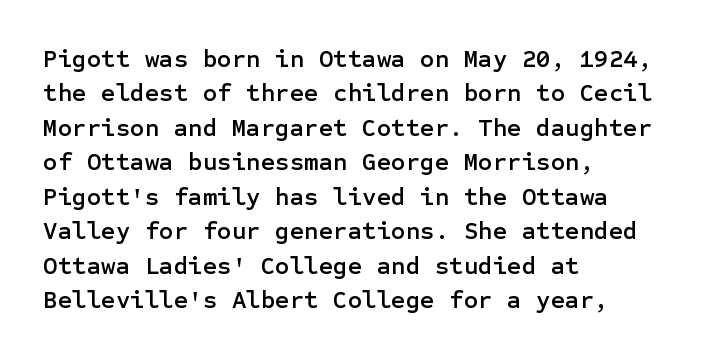
The image shows 25 px text type, upright; set left-aligned, normal line spacing (1.38x), normal letter spacing, not underlined.
